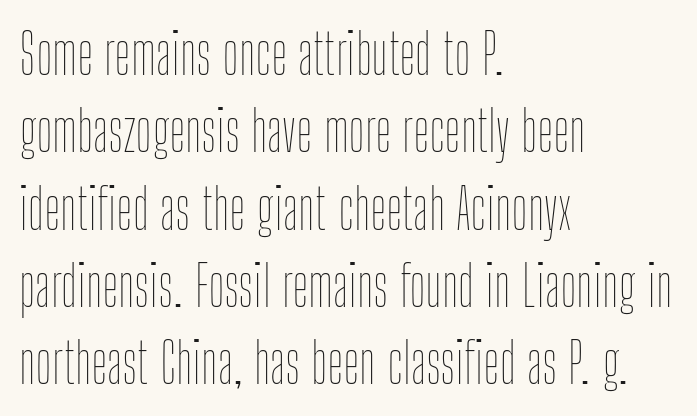
The image shows 56 px thin, condensed type, upright; set left-aligned, normal line spacing (1.38x), normal letter spacing, not underlined; low stroke contrast and a medium x-height.
